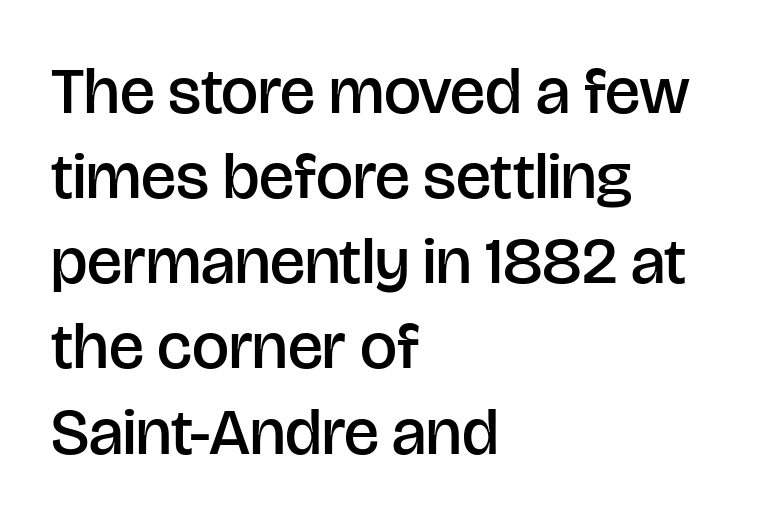
{"serif": "no", "italic": "no", "bold": "semi", "weight": "semibold", "width": "normal", "stroke_contrast": "low", "x_height": "large", "monospaced": "no", "underline": "no", "align": "left", "line_spacing": "normal", "line_spacing_ratio": 1.29, "letter_spacing": "normal", "letter_spacing_em": 0.0, "glyph_px": 66}
